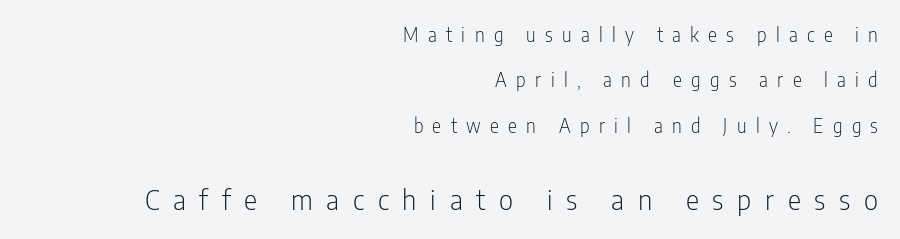
{"serif": "no", "italic": "no", "bold": "no", "weight": "light", "width": "condensed", "stroke_contrast": "low", "x_height": "medium", "monospaced": "no", "underline": "no", "align": "right", "line_spacing": "loose", "line_spacing_ratio": 2.39, "letter_spacing": "wide", "letter_spacing_em": 0.49, "larger_block": "second", "size_ratio": 1.47, "glyph_px": 28}
